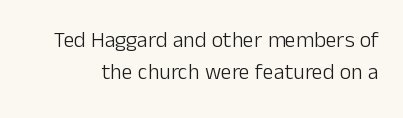
The image shows 22 px text type, upright; set normal line spacing (1.45x), normal letter spacing, not underlined.
